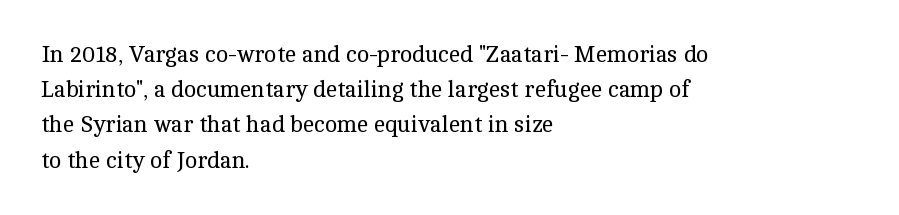
A typesetter would call this leading conventional body-copy spacing. Casual observation: everything's shoved over to the left. Counters stay open thanks to moderate or lighter strokes. The lettering stays uniformly vertical, giving the passage a roman look. No extra tracking has been applied to these lines. The gap between lines stays unmarked.
